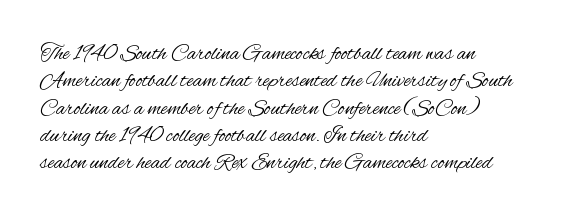
{"bold": "no", "underline": "no", "align": "left", "line_spacing_ratio": 1.24, "letter_spacing": "normal", "letter_spacing_em": 0.0, "glyph_px": 22}
